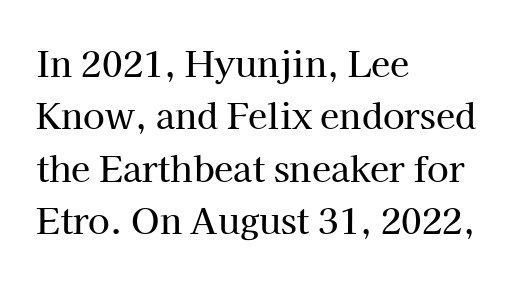
Look at the bottom of the vertical strokes: they flare into serifs here. The gap between lines stays unmarked. The text block is weighted toward the left margin, trailing off unevenly rightward. Default kerning and tracking; the words read as compact shapes. This sample has the flowing, uneven cadence of proportional lettering. The rows are spaced the way most documents space them.
